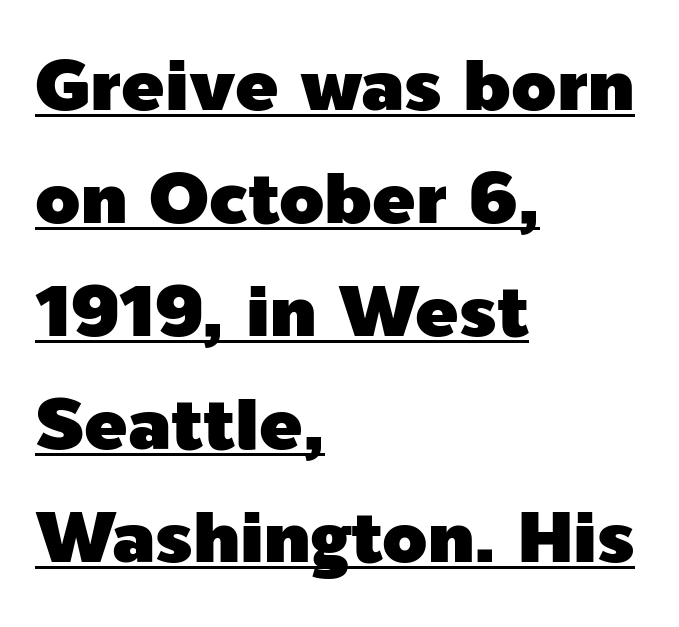
Q: Is the text italic (slanted)? A: No, it is upright.
Q: Is the typeface a serif or a sans-serif typeface? A: Sans-serif.
Q: Is the text underlined? A: Yes.
Q: How is the paragraph aligned? A: Left-aligned.
Q: Is the spacing between letters normal or unusually wide? A: Normal.
Q: Is the spacing between lines tight, normal or loose? A: Normal.
Q: Width (condensed, normal, or wide)? A: Normal.
Q: x-height? A: Medium.
Q: Monospaced? A: No.
